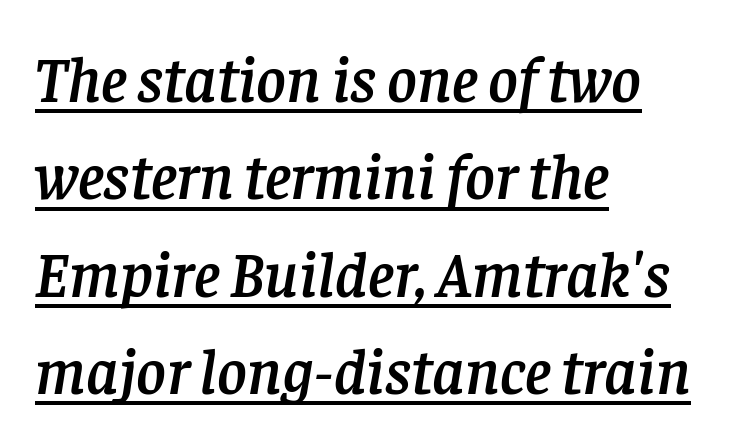
{"serif": "yes", "italic": "yes", "lean": "right", "slant_degrees": 8, "width": "normal", "stroke_contrast": "low", "x_height": "large", "monospaced": "no", "underline": "yes", "align": "left", "line_spacing": "normal", "line_spacing_ratio": 1.52, "letter_spacing": "normal", "letter_spacing_em": 0.0, "glyph_px": 64}
